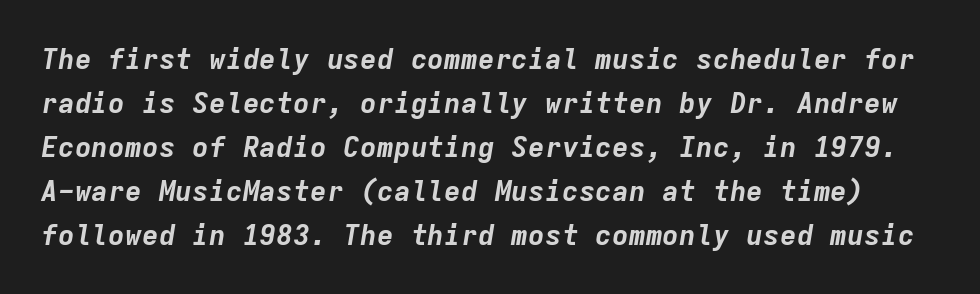
Plenty of ink on the page — the face is bold. Students, observe: this is what conventionally led text looks like. The foot of each line stays bare and open. No extra tracking has been applied to these lines.
